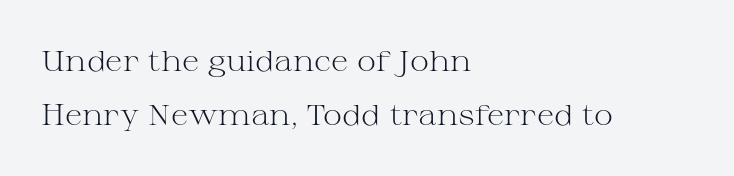
The image shows 29 px light, wide serif type, upright; set left-aligned, line spacing 1.86x, normal letter spacing, not underlined; medium stroke contrast and a medium x-height.
